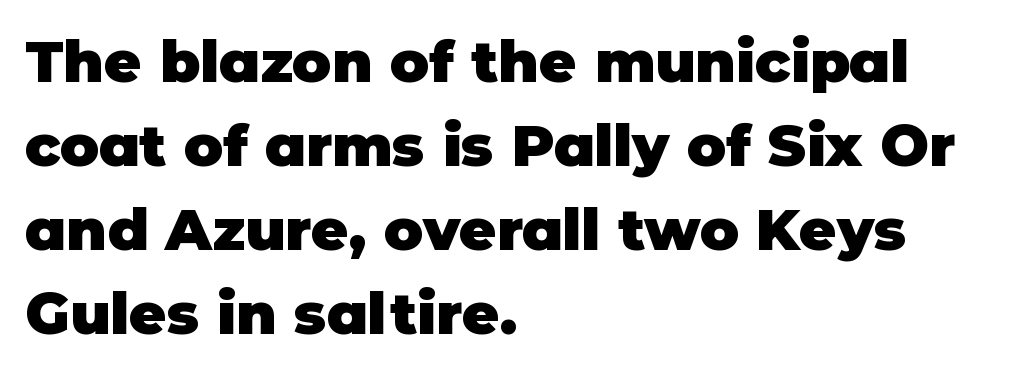
These lines sit exactly where default settings would place them. Thick stems and heavy bowls — unmistakably bold. Does the type have serifs? No, each stem ends abruptly. Rendered with straight, roman letterforms. This rendering features lettering with no underline.
